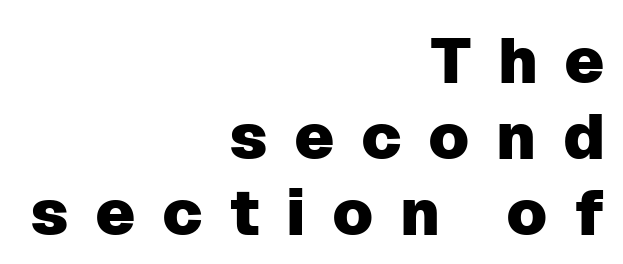
Q: Is the text italic (slanted)? A: No, it is upright.
Q: Is the typeface a serif or a sans-serif typeface? A: Sans-serif.
Q: Is the text underlined? A: No.
Q: How is the paragraph aligned? A: Right-aligned.
Q: Is the spacing between letters normal or unusually wide? A: Unusually wide.
Q: Width (condensed, normal, or wide)? A: Normal.
Q: Stroke contrast? A: Low.
Q: x-height? A: Medium.
Q: Monospaced? A: No.
